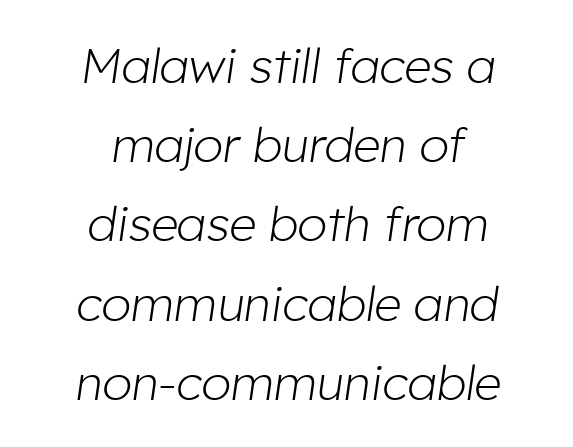
{"italic": "yes", "lean": "right", "slant_degrees": 8, "bold": "no", "weight": "light", "width": "normal", "stroke_contrast": "low", "x_height": "medium", "monospaced": "no", "underline": "no", "align": "center", "line_spacing": "normal", "line_spacing_ratio": 1.65, "letter_spacing": "normal", "letter_spacing_em": 0.0, "glyph_px": 48}
